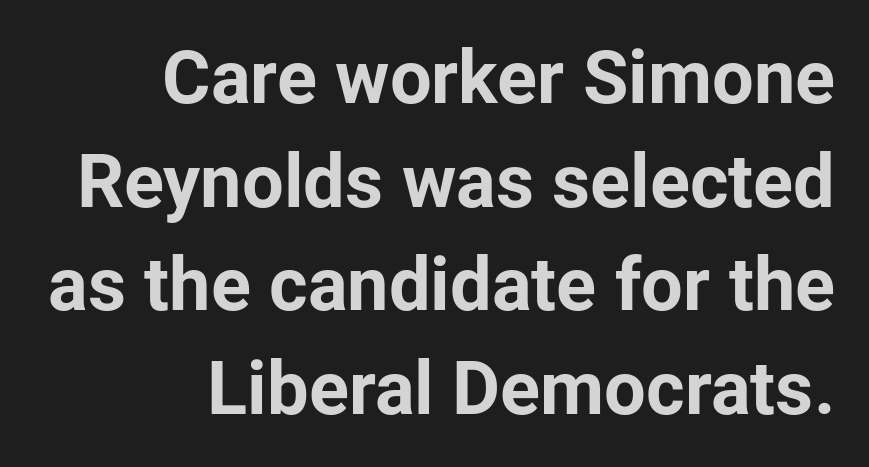
The image shows 74 px bold sans-serif type, upright; set right-aligned, normal line spacing (1.4x), normal letter spacing, not underlined; low stroke contrast and a medium x-height.
